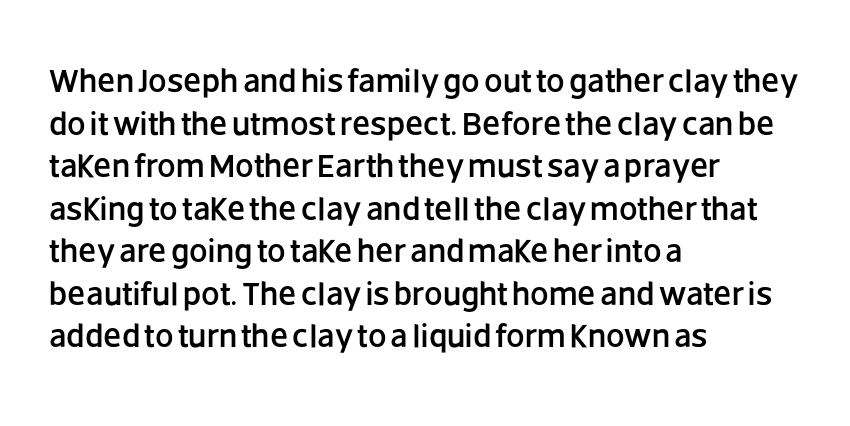
{"serif": "no", "italic": "no", "width": "normal", "stroke_contrast": "low", "x_height": "large", "monospaced": "no", "underline": "no", "align": "left", "line_spacing": "normal", "line_spacing_ratio": 1.29, "letter_spacing": "normal", "letter_spacing_em": 0.0, "glyph_px": 33}
